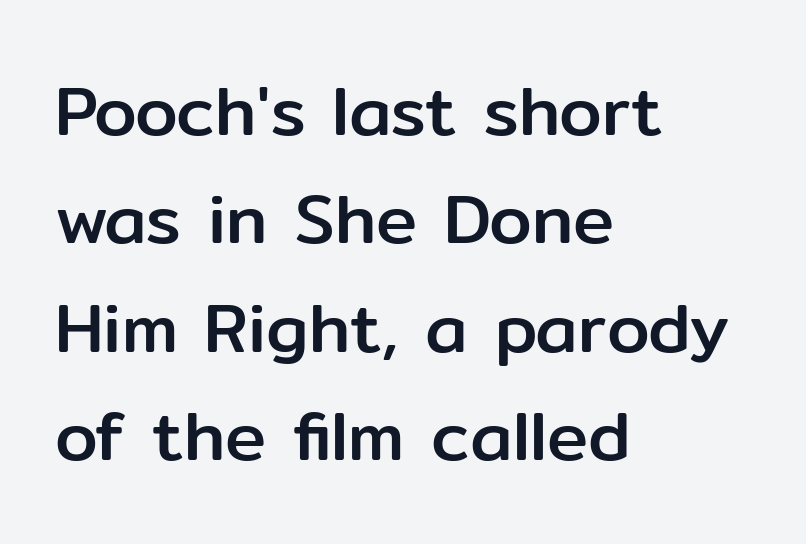
{"serif": "no", "italic": "no", "width": "normal", "stroke_contrast": "low", "x_height": "medium", "monospaced": "no", "underline": "no", "align": "left", "line_spacing": "normal", "line_spacing_ratio": 1.57, "letter_spacing": "normal", "letter_spacing_em": 0.0, "glyph_px": 69}
